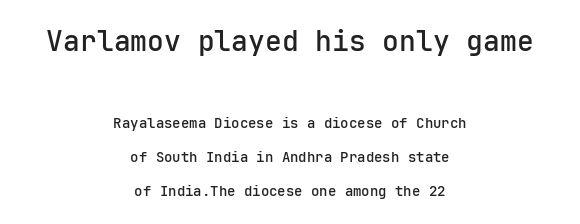
The image shows 28 px sans-serif type, upright, monospaced; set centered, loose line spacing (2.44x), normal letter spacing, not underlined; the first (top) block is 2.0x larger; low stroke contrast and a medium x-height.
